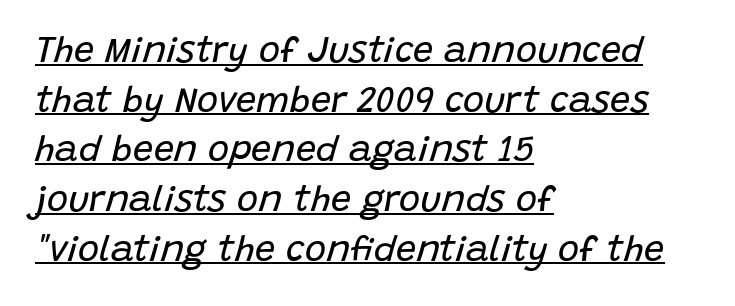
Q: Is the text bold? A: No.
Q: Is the text italic (slanted)? A: Yes, it leans right by about 15 degrees.
Q: Is the text underlined? A: Yes.
Q: How is the paragraph aligned? A: Left-aligned.
Q: Is the spacing between letters normal or unusually wide? A: Normal.
Q: Is the spacing between lines tight, normal or loose? A: Normal.
Q: Width (condensed, normal, or wide)? A: Normal.
Q: Stroke contrast? A: Low.
Q: x-height? A: Large.
Q: Monospaced? A: No.
